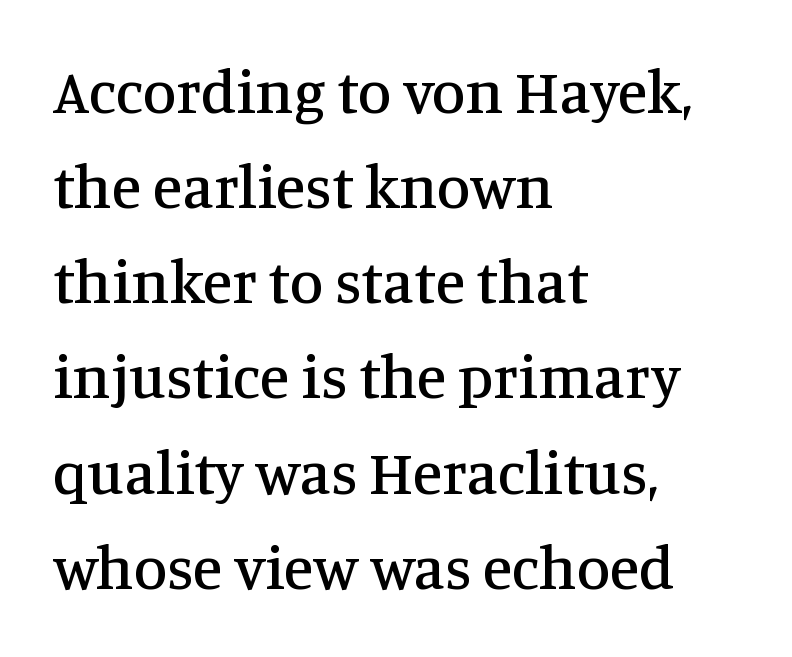
In terms of letterform style, serifs are clearly present. The type is set solid horizontally, with unmodified tracking. The compositor pushed each line to the left boundary. Tall strokes in this sample are plumb rather than angled. The block of text has a typical density, with ordinary space between rows. Character widths vary here, with narrow letters taking less room than wide ones.
